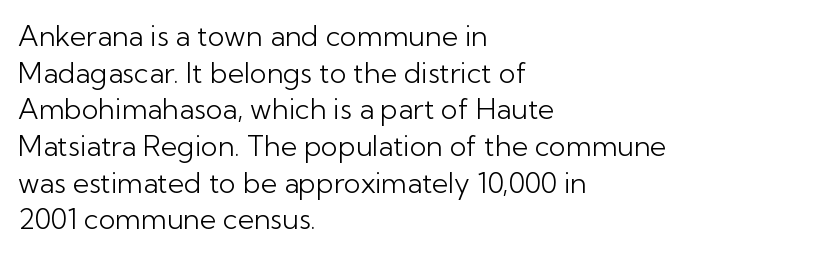
Nothing sits at the stroke ends, so this counts as sans-serif. Do the characters align in a grid? No, the font is proportional. Between one letter and the next there's only the usual sliver of space. Rendered with straight, roman letterforms. Glance below the letters and you will spot only blank space. Is this a heavy cut? Hardly; it is regular or lighter.
